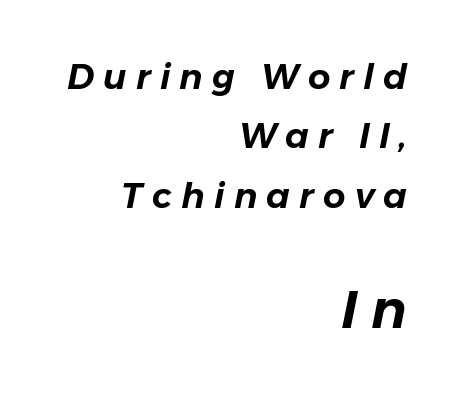
Q: Is the text italic (slanted)? A: Yes, it leans right by about 11 degrees.
Q: Is the text underlined? A: No.
Q: How is the paragraph aligned? A: Right-aligned.
Q: Is the spacing between letters normal or unusually wide? A: Unusually wide.
Q: Is the spacing between lines tight, normal or loose? A: Normal.
Q: Which block of text is set in a larger size, the first (top) or the second (bottom)? A: The second (bottom) one.
Q: Width (condensed, normal, or wide)? A: Normal.
Q: Stroke contrast? A: Low.
Q: x-height? A: Medium.
Q: Monospaced? A: No.
